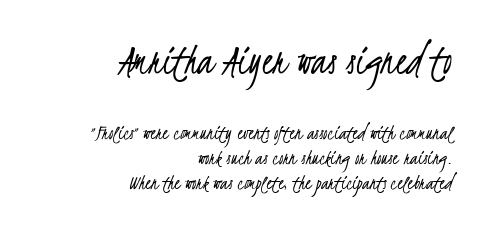
The passage shown is not bold in any degree. These lines are set flush right with a ragged left edge. Reading top to bottom, the characters get smaller at the block break. Beneath every word, the page is bare. No feet cap the strokes, marking this as sans-serif type. Each letter keeps its own natural width here, so spacing adapts to shape.
